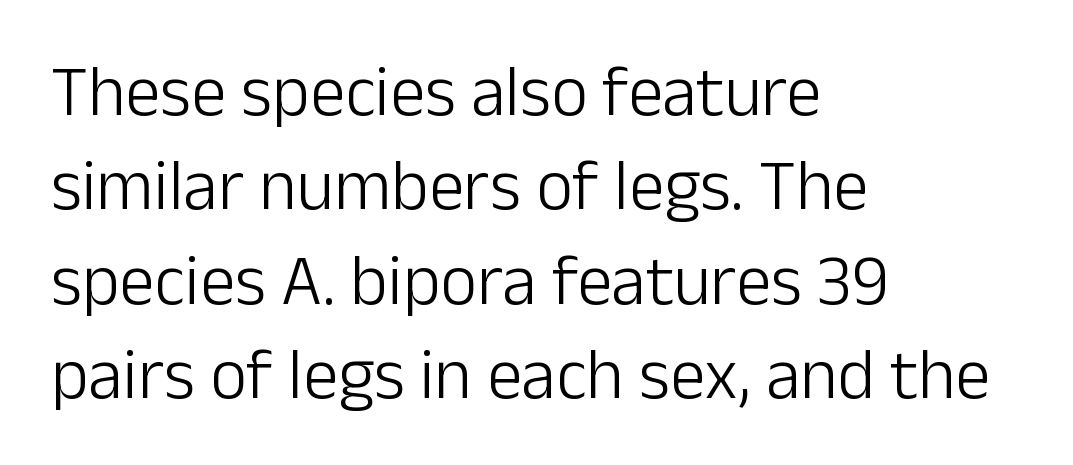
Q: Is the text bold? A: No.
Q: Is the text italic (slanted)? A: No, it is upright.
Q: Is the typeface a serif or a sans-serif typeface? A: Sans-serif.
Q: Is the text underlined? A: No.
Q: How is the paragraph aligned? A: Left-aligned.
Q: Is the spacing between letters normal or unusually wide? A: Normal.
Q: Is the spacing between lines tight, normal or loose? A: Normal.
Q: Width (condensed, normal, or wide)? A: Normal.
Q: Stroke contrast? A: Low.
Q: x-height? A: Medium.
Q: Monospaced? A: No.
